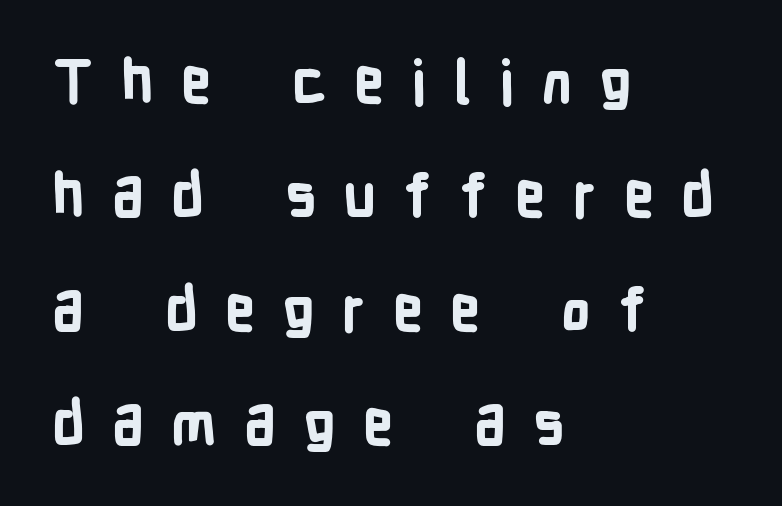
Q: Is the text bold? A: Yes.
Q: Is the text italic (slanted)? A: No, it is upright.
Q: Is the typeface a serif or a sans-serif typeface? A: Sans-serif.
Q: Is the text underlined? A: No.
Q: How is the paragraph aligned? A: Left-aligned.
Q: Is the spacing between letters normal or unusually wide? A: Unusually wide.
Q: Is the spacing between lines tight, normal or loose? A: Loose.
Q: Width (condensed, normal, or wide)? A: Condensed.
Q: Stroke contrast? A: Low.
Q: x-height? A: Medium.
Q: Monospaced? A: No.
